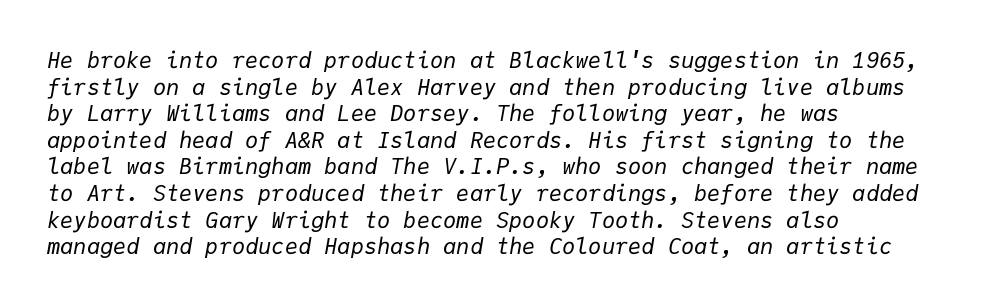
{"italic": "yes", "lean": "right", "slant_degrees": 9, "bold": "no", "underline": "no", "align": "left", "line_spacing_ratio": 1.21, "letter_spacing": "normal", "letter_spacing_em": 0.0, "glyph_px": 22}
